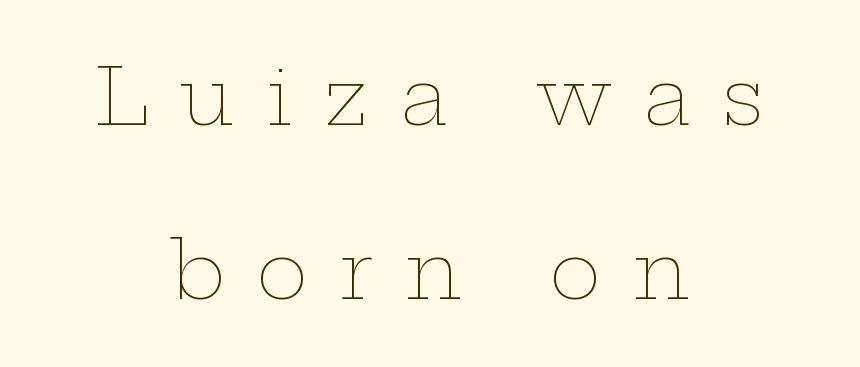
Q: Is the text bold? A: No.
Q: Is the text italic (slanted)? A: No, it is upright.
Q: Is the text underlined? A: No.
Q: How is the paragraph aligned? A: Centered.
Q: Is the spacing between letters normal or unusually wide? A: Unusually wide.
Q: Is the spacing between lines tight, normal or loose? A: Loose.
Q: Width (condensed, normal, or wide)? A: Wide.
Q: Stroke contrast? A: Low.
Q: x-height? A: Medium.
Q: Monospaced? A: No.
